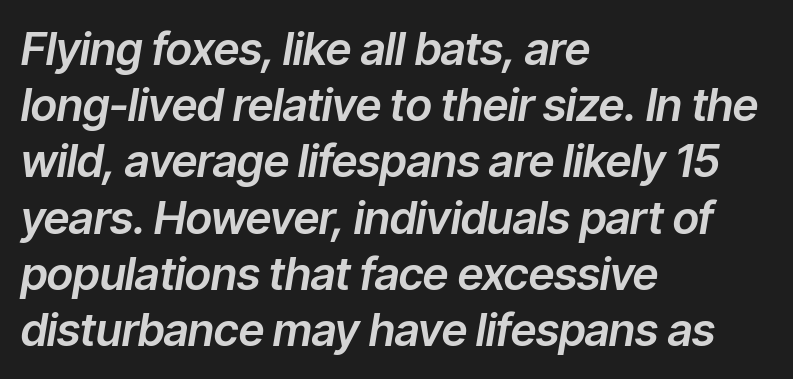
{"italic": "yes", "lean": "right", "slant_degrees": 9, "width": "normal", "stroke_contrast": "low", "x_height": "medium", "monospaced": "no", "underline": "no", "align": "left", "line_spacing": "normal", "line_spacing_ratio": 1.25, "letter_spacing": "normal", "letter_spacing_em": 0.0, "glyph_px": 45}
